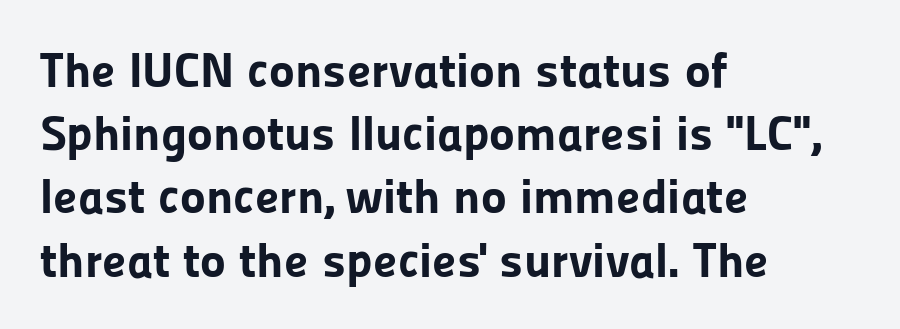
The image shows 49 px bold sans-serif type, upright; set left-aligned, normal line spacing (1.29x), normal letter spacing, not underlined; low stroke contrast and a medium x-height.
